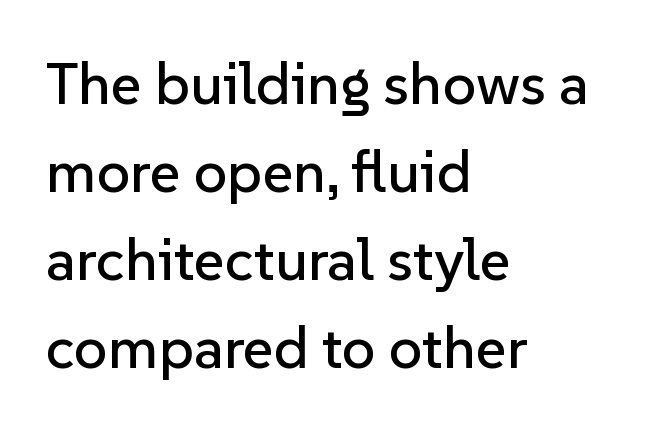
Descenders hang freely into open space. Normally led — the rows are evenly, conventionally spaced. Letter spacing: default. A classic flush-left, rag-right setting is used for this passage. Nope, not italic — everything's standing straight.
